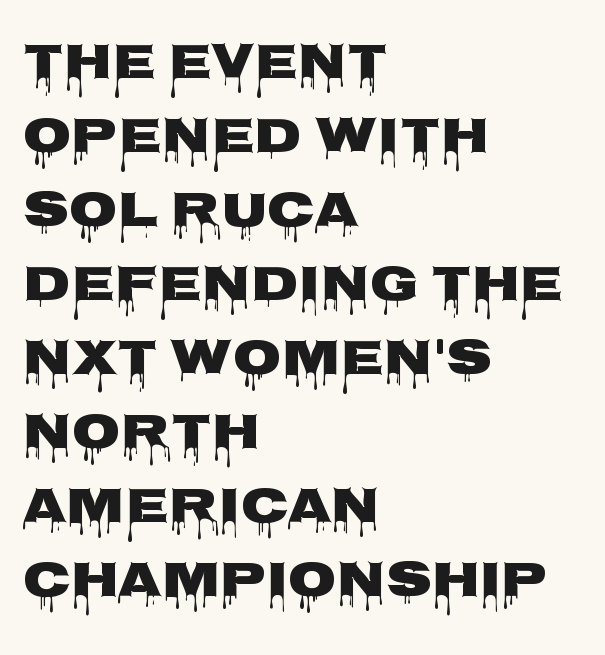
This is roman type, the default non-slanted kind. A clean baseline with only descenders dipping below it. Nothing sits at the stroke ends, so this counts as sans-serif. In terms of leading, this rendering sits right in the middle.
